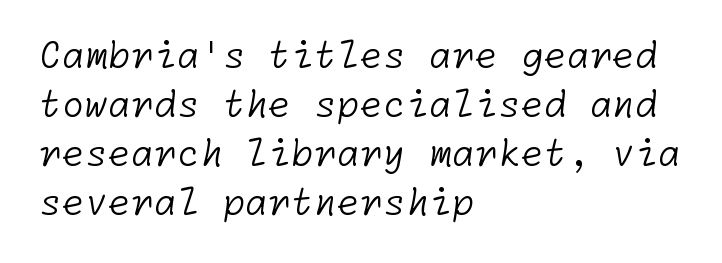
Heft: none added — not bold. The rendering anchors every line to the left-hand side. Type style note: lacks serifs. Normally led — the rows are evenly, conventionally spaced. Decoration check: the copy has no underline.
